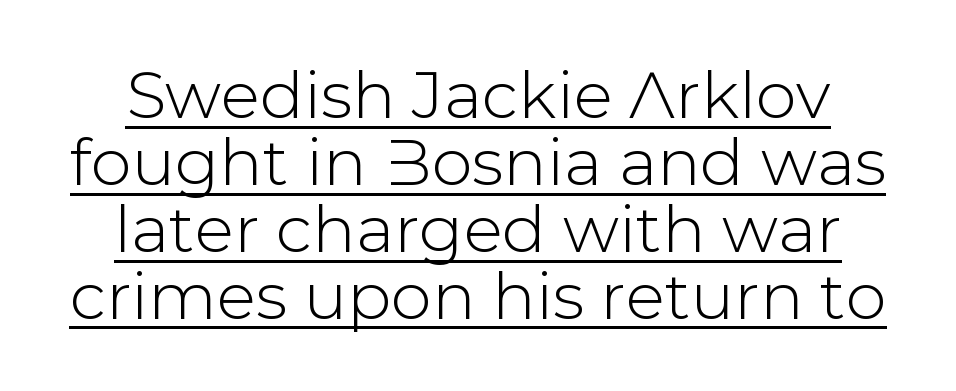
The image shows 65 px sans-serif type, upright; set tight line spacing (1.03x), normal letter spacing, underlined; low stroke contrast and a medium x-height.
